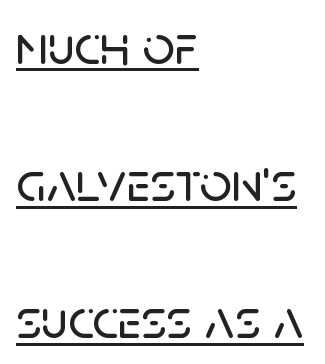
Q: Is the text italic (slanted)? A: No, it is upright.
Q: Is the typeface a serif or a sans-serif typeface? A: Sans-serif.
Q: Is the text underlined? A: Yes.
Q: How is the paragraph aligned? A: Left-aligned.
Q: Is the spacing between letters normal or unusually wide? A: Normal.
Q: Is the spacing between lines tight, normal or loose? A: Loose.
Q: Width (condensed, normal, or wide)? A: Normal.
Q: Stroke contrast? A: Low.
Q: x-height? A: Large.
Q: Monospaced? A: No.
